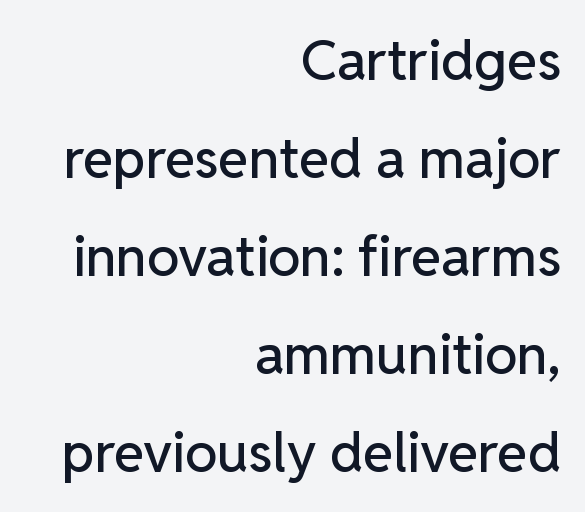
{"serif": "no", "italic": "no", "width": "normal", "stroke_contrast": "low", "x_height": "medium", "monospaced": "no", "underline": "no", "align": "right", "line_spacing_ratio": 1.78, "letter_spacing": "normal", "letter_spacing_em": 0.0, "glyph_px": 55}
